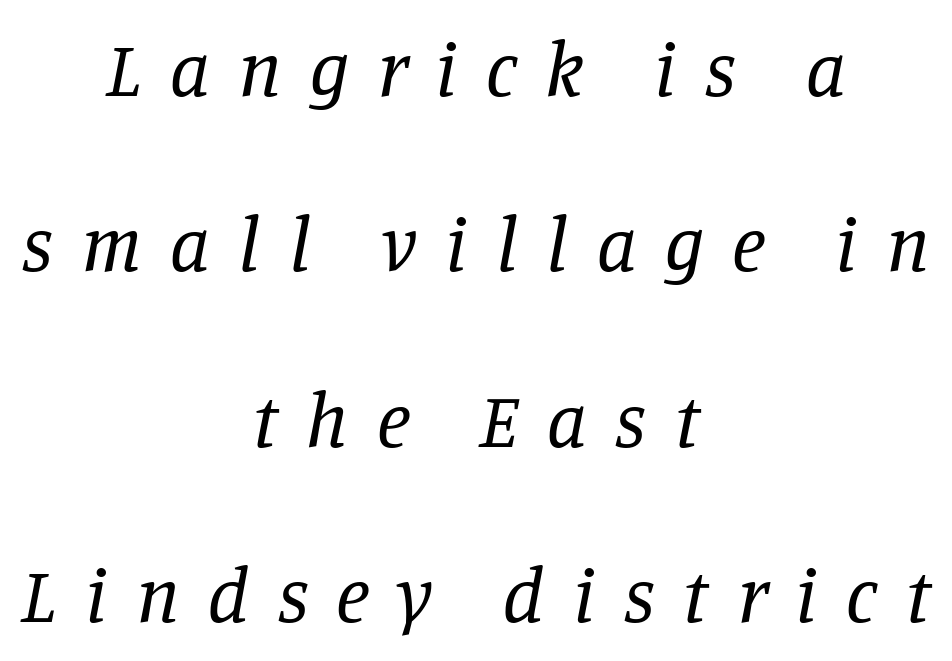
{"serif": "yes", "italic": "yes", "lean": "right", "slant_degrees": 11, "bold": "no", "weight": "regular", "width": "normal", "stroke_contrast": "low", "x_height": "large", "monospaced": "no", "underline": "no", "align": "center", "line_spacing": "loose", "line_spacing_ratio": 2.25, "letter_spacing": "wide", "letter_spacing_em": 0.36, "glyph_px": 78}
